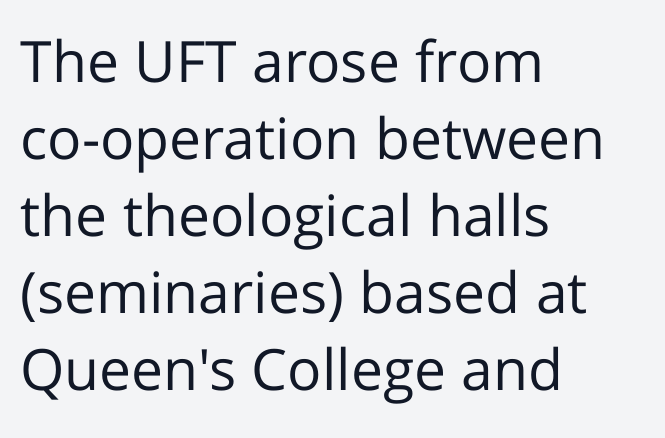
Is there much room between lines? A standard amount, neither cramped nor airy. Posture: vertical. Character widths vary here, with narrow letters taking less room than wide ones. The font family rendered here belongs to the sans-serif group. These lines keep a tight, regular rhythm from letter to letter.
